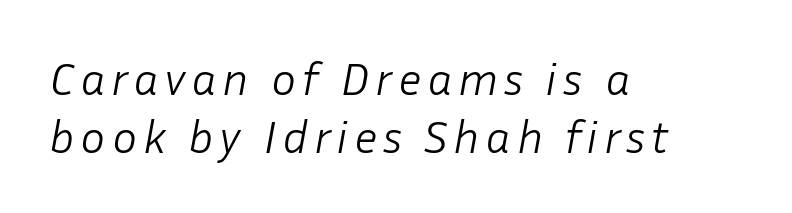
The image shows 47 px light type, italic (leaning right); set left-aligned, line spacing 1.23x, not underlined; low stroke contrast and a medium x-height.
